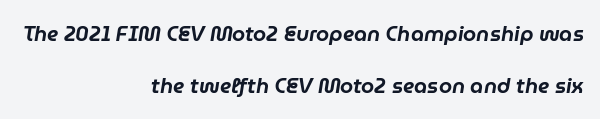
All the whitespace from short lines collects on the left. Characters are canted at an angle relative to the baseline's perpendicular. There is no visible air inserted between adjacent glyphs. Line spacing here is loose. Words float on clear page, feet unadorned.
